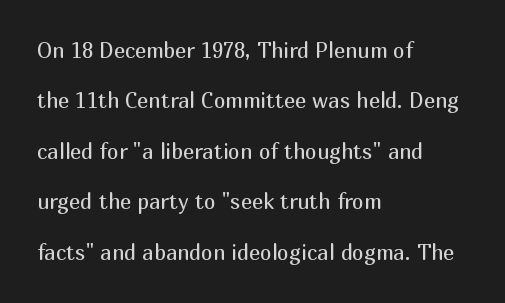
Q: Is the text bold? A: No.
Q: Is the text italic (slanted)? A: No, it is upright.
Q: Is the text underlined? A: No.
Q: How is the paragraph aligned? A: Left-aligned.
Q: Is the spacing between letters normal or unusually wide? A: Normal.
Q: Is the spacing between lines tight, normal or loose? A: Loose.
